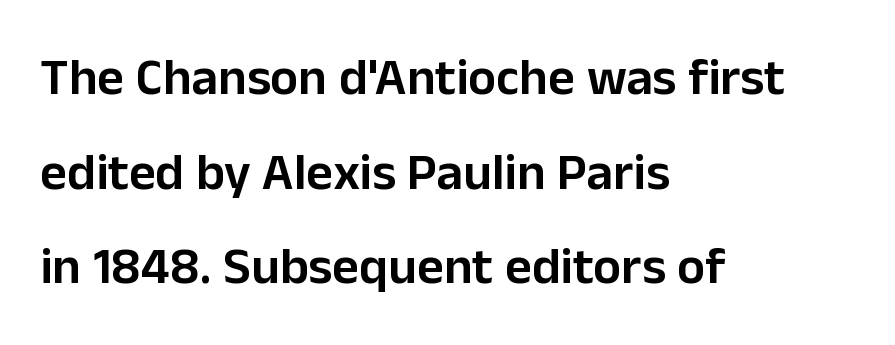
{"serif": "no", "italic": "no", "bold": "semi", "weight": "semibold", "width": "normal", "stroke_contrast": "low", "x_height": "medium", "monospaced": "no", "underline": "no", "align": "left", "line_spacing_ratio": 1.82, "letter_spacing": "normal", "letter_spacing_em": 0.0, "glyph_px": 52}
